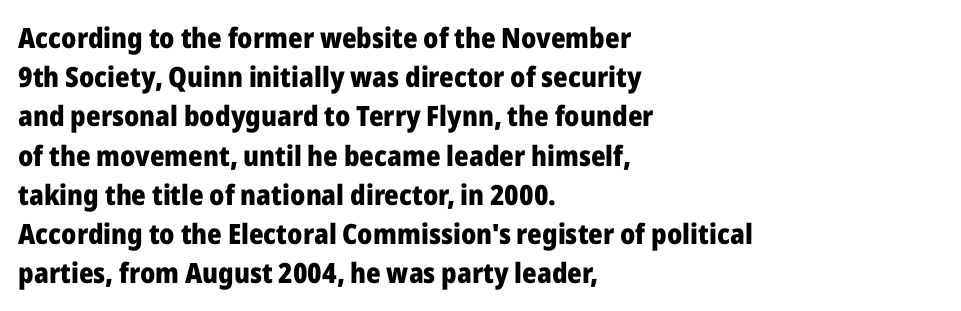
{"serif": "no", "italic": "no", "bold": "yes", "weight": "heavy", "width": "normal", "stroke_contrast": "low", "x_height": "medium", "monospaced": "no", "underline": "no", "align": "left", "line_spacing": "normal", "line_spacing_ratio": 1.4, "letter_spacing": "normal", "letter_spacing_em": 0.0, "glyph_px": 28}
